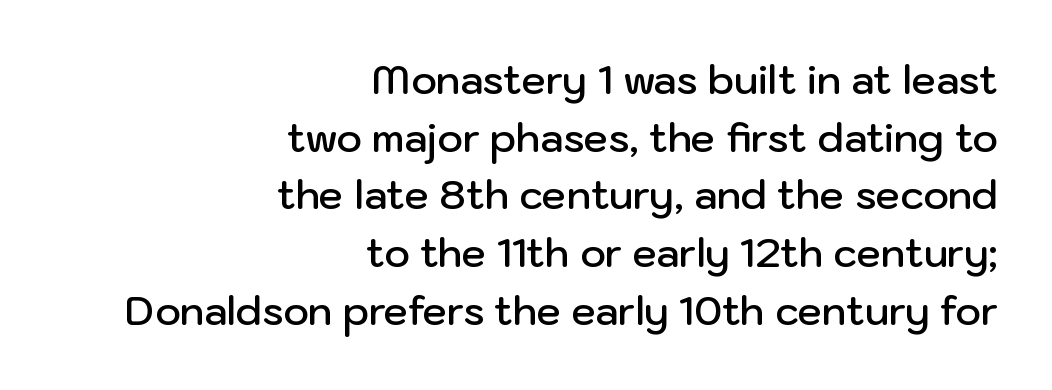
The image shows 39 px semibold sans-serif type, upright; set right-aligned, normal line spacing (1.48x), normal letter spacing, not underlined; low stroke contrast and a medium x-height.
